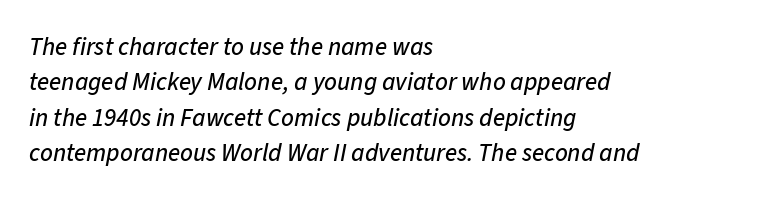
The image shows 25 px text type, italic (leaning right); set left-aligned, normal line spacing (1.42x), normal letter spacing, not underlined.
